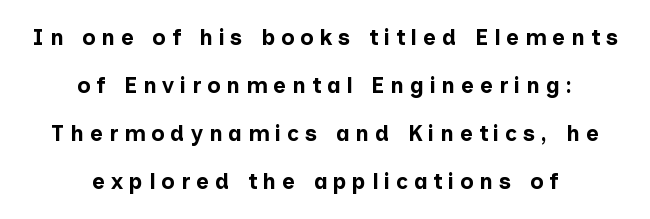
{"italic": "no", "bold": "yes", "underline": "no", "align": "center", "line_spacing": "loose", "line_spacing_ratio": 2.18, "letter_spacing": "wide", "letter_spacing_em": 0.27, "glyph_px": 22}
